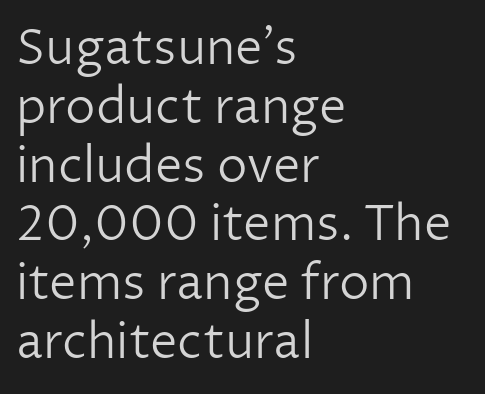
{"serif": "no", "italic": "no", "bold": "no", "weight": "light", "width": "normal", "stroke_contrast": "low", "x_height": "medium", "monospaced": "no", "underline": "no", "align": "left", "line_spacing_ratio": 1.2, "letter_spacing": "normal", "letter_spacing_em": 0.0, "glyph_px": 49}
